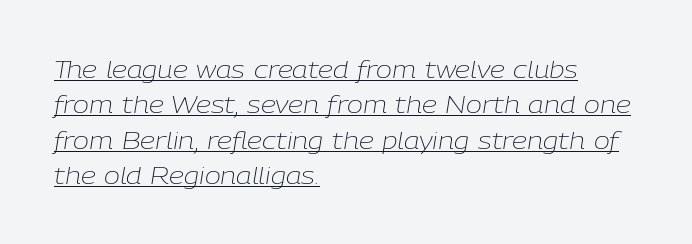
If you drew a line through each stem, it would be angled. Look at the tracking — it's just the regular setting, nothing added. The rag falls on the right side of this text block. The typesetting does not lean heavy: it is not bold. These characters rest on top of a visible drawn line.
